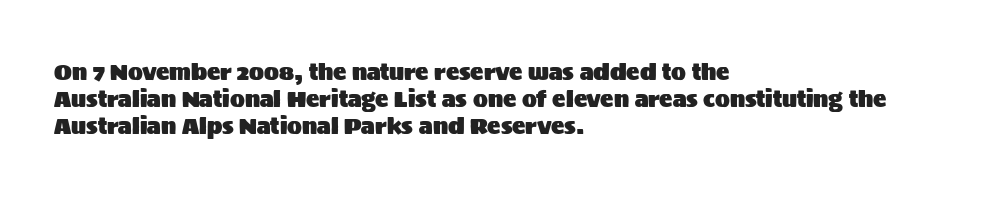
Q: Is the text italic (slanted)? A: No, it is upright.
Q: Is the text underlined? A: No.
Q: How is the paragraph aligned? A: Left-aligned.
Q: Is the spacing between letters normal or unusually wide? A: Normal.
